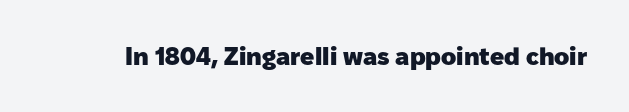
Underlining? Definitely not there. Strong, thick strokes mark this as bold type. This sample uses an upright cut, with every glyph sitting square on the baseline. A typesetter would call this zero additional tracking.
